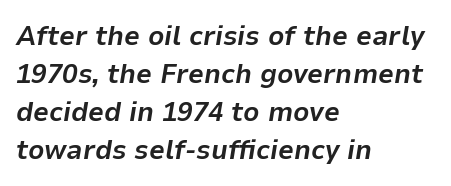
Q: Is the text bold? A: Yes.
Q: Is the text italic (slanted)? A: Yes, it leans right by about 9 degrees.
Q: Is the text underlined? A: No.
Q: How is the paragraph aligned? A: Left-aligned.
Q: Is the spacing between letters normal or unusually wide? A: Normal.
Q: Is the spacing between lines tight, normal or loose? A: Normal.
Q: Width (condensed, normal, or wide)? A: Normal.
Q: Stroke contrast? A: Low.
Q: x-height? A: Medium.
Q: Monospaced? A: No.
